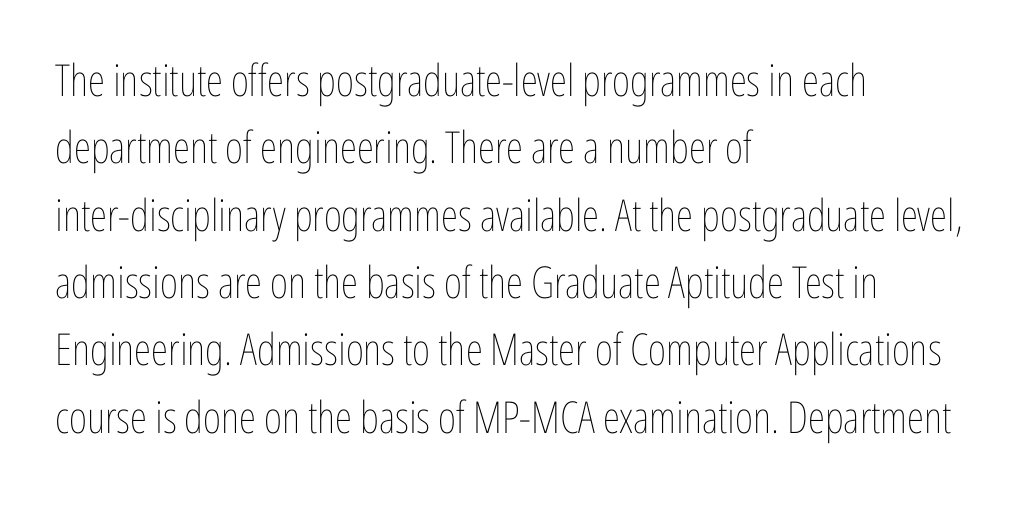
The image shows 44 px thin, condensed type, upright; set left-aligned, normal line spacing (1.53x), normal letter spacing, not underlined; low stroke contrast and a medium x-height.
